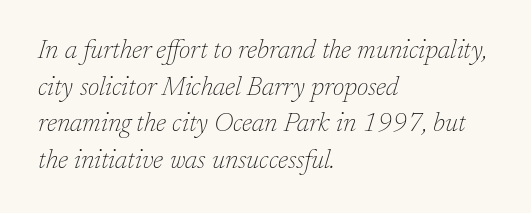
{"italic": "yes", "lean": "right", "slant_degrees": 17, "bold": "no", "underline": "no", "align": "left", "line_spacing": "normal", "line_spacing_ratio": 1.41, "letter_spacing": "normal", "letter_spacing_em": 0.0, "glyph_px": 26}
